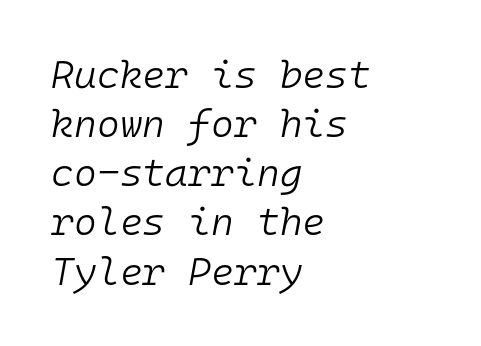
{"italic": "yes", "lean": "right", "slant_degrees": 10, "bold": "no", "weight": "light", "width": "normal", "stroke_contrast": "low", "x_height": "medium", "monospaced": "yes", "underline": "no", "align": "left", "line_spacing": "normal", "line_spacing_ratio": 1.26, "letter_spacing": "normal", "letter_spacing_em": 0.0, "glyph_px": 39}
